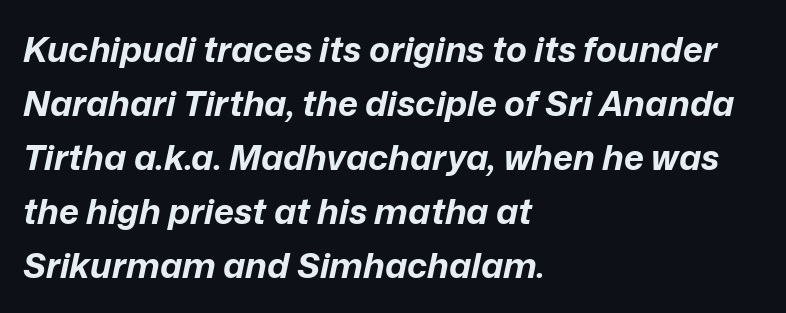
{"italic": "yes", "lean": "right", "slant_degrees": 12, "bold": "yes", "weight": "bold", "width": "normal", "stroke_contrast": "low", "x_height": "medium", "monospaced": "no", "underline": "no", "align": "left", "line_spacing": "normal", "line_spacing_ratio": 1.54, "letter_spacing": "normal", "letter_spacing_em": 0.0, "glyph_px": 35}
